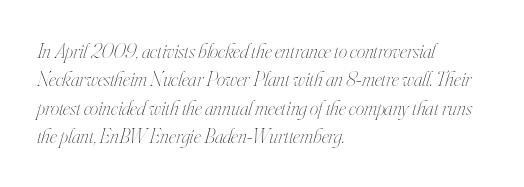
Q: Is the text bold? A: No.
Q: Is the text italic (slanted)? A: Yes, it leans right by about 16 degrees.
Q: Is the text underlined? A: No.
Q: How is the paragraph aligned? A: Left-aligned.
Q: Is the spacing between letters normal or unusually wide? A: Normal.
Q: Is the spacing between lines tight, normal or loose? A: Normal.
